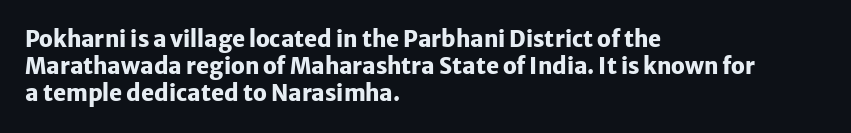
Q: Is the text bold? A: Yes.
Q: Is the text italic (slanted)? A: No, it is upright.
Q: Is the text underlined? A: No.
Q: How is the paragraph aligned? A: Left-aligned.
Q: Is the spacing between letters normal or unusually wide? A: Normal.
